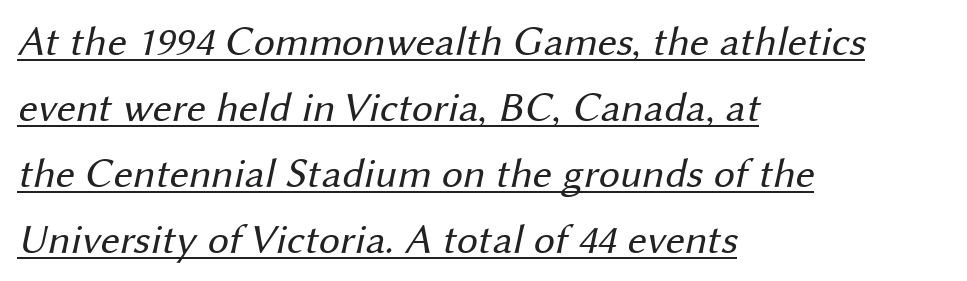
Q: Is the text bold? A: No.
Q: Is the typeface a serif or a sans-serif typeface? A: Sans-serif.
Q: Is the text underlined? A: Yes.
Q: How is the paragraph aligned? A: Left-aligned.
Q: Is the spacing between letters normal or unusually wide? A: Normal.
Q: Is the spacing between lines tight, normal or loose? A: Normal.
Q: Width (condensed, normal, or wide)? A: Normal.
Q: Stroke contrast? A: Medium.
Q: x-height? A: Medium.
Q: Monospaced? A: No.
